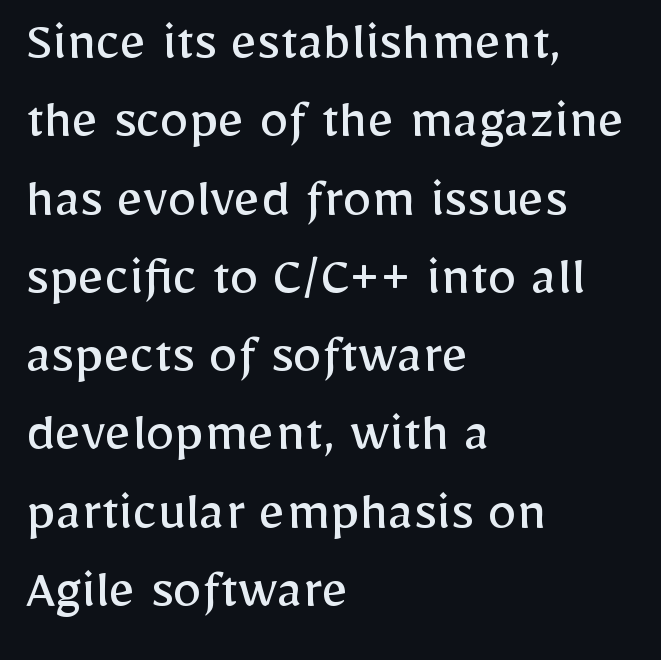
{"serif": "no", "italic": "no", "bold": "no", "weight": "regular", "width": "normal", "stroke_contrast": "low", "x_height": "medium", "monospaced": "no", "underline": "no", "align": "left", "line_spacing": "normal", "line_spacing_ratio": 1.35, "letter_spacing": "normal", "letter_spacing_em": 0.0, "glyph_px": 58}
